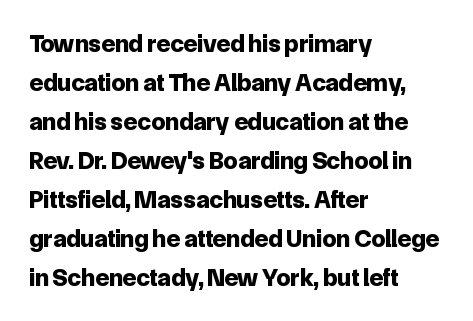
Vertical strokes here are truly vertical. In terms of letterspacing, this is plain default setting. This block has exactly the height ordinary leading produces. Pretty heavy lettering here — definitely bold.
